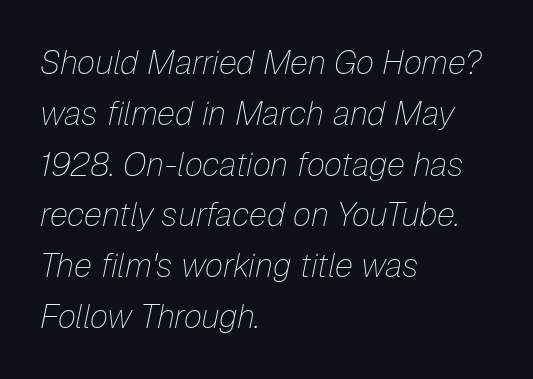
{"italic": "yes", "lean": "right", "slant_degrees": 12, "bold": "no", "weight": "thin", "width": "normal", "stroke_contrast": "low", "x_height": "medium", "monospaced": "no", "underline": "no", "align": "left", "line_spacing": "normal", "line_spacing_ratio": 1.54, "letter_spacing": "normal", "letter_spacing_em": 0.0, "glyph_px": 33}
